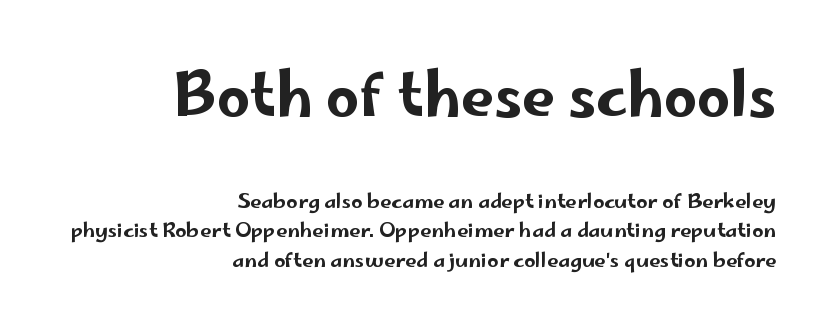
The foot of each line stays bare and open. The designer went with a sans here, leaving each stem footless. Nobody touched the tracking dial on this one. The specimen reads as upright at a glance. The earlier block is typeset at a bigger size than the later block. Varying glyph widths throughout — classic text-font behaviour.
